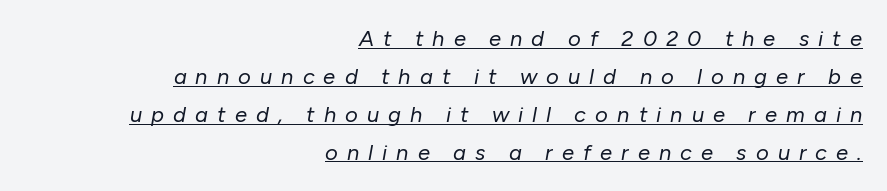
{"italic": "yes", "lean": "right", "slant_degrees": 10, "bold": "no", "underline": "yes", "align": "right", "line_spacing_ratio": 1.72, "letter_spacing": "wide", "letter_spacing_em": 0.41, "glyph_px": 22}
